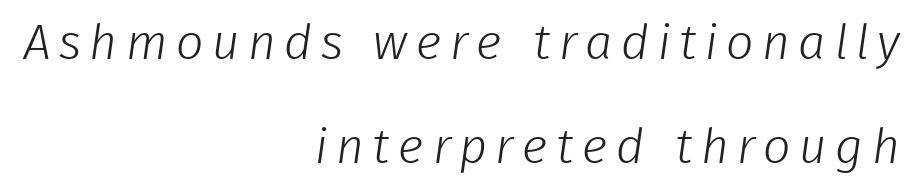
Horizontally, the lines are justified to the trailing edge only. Underline: absent. The letters advance in unequal steps, a hallmark of proportional type. Widely set lines give the paragraph a tall, airy silhouette. The letters look calm and open, with moderate or lighter stems. The letters carry no serifs — their stems end cleanly without finishing strokes.
